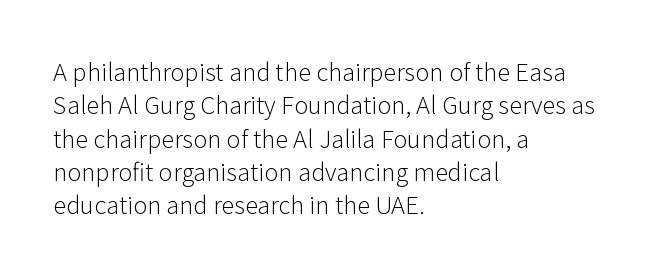
{"italic": "no", "bold": "no", "underline": "no", "align": "left", "line_spacing": "normal", "line_spacing_ratio": 1.39, "letter_spacing": "normal", "letter_spacing_em": 0.0, "glyph_px": 24}
